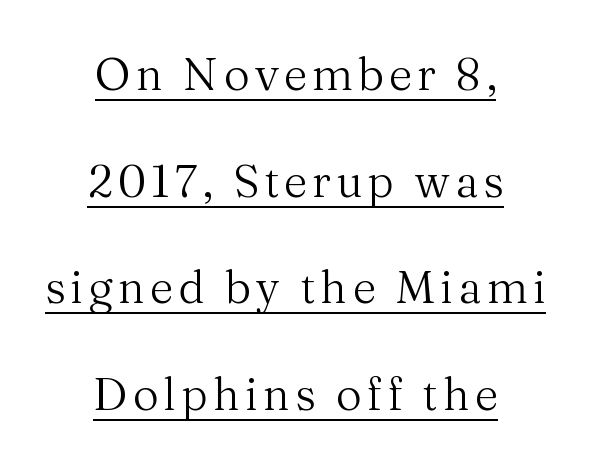
{"serif": "yes", "italic": "no", "bold": "no", "weight": "regular", "width": "normal", "stroke_contrast": "medium", "x_height": "medium", "monospaced": "no", "underline": "yes", "align": "center", "line_spacing": "loose", "line_spacing_ratio": 2.37, "glyph_px": 45}
